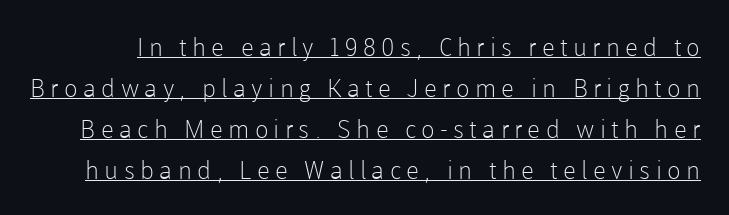
Nope, not italic — everything's standing straight. You could only call the tracking loose — the letters float apart. The rendering uses a moderate line-height, typical for paragraphs. The rendering uses the underline text-decoration. No letter is thick-stroked: the sample isn't bold.
